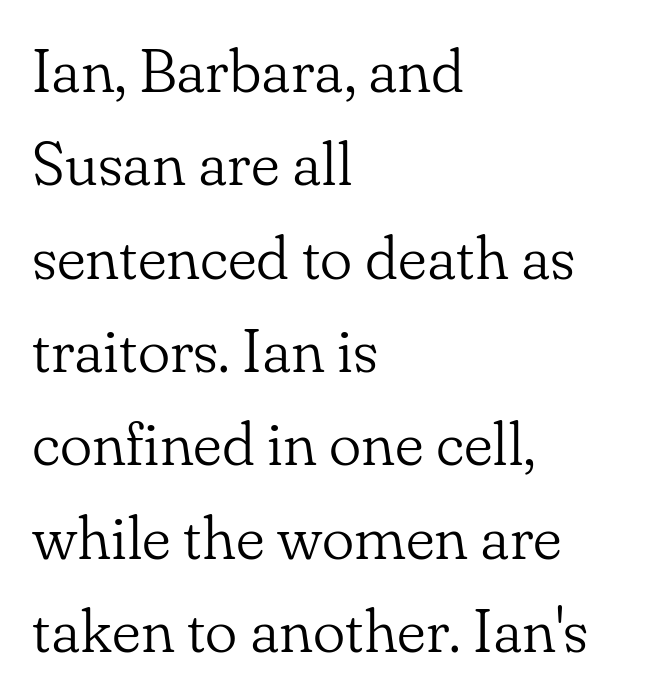
The image shows 61 px light serif type, upright; set left-aligned, normal line spacing (1.53x), normal letter spacing, not underlined; low stroke contrast and a small x-height.
